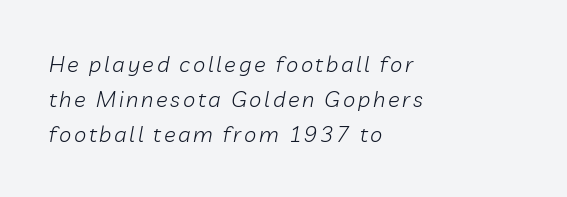
{"italic": "yes", "lean": "right", "slant_degrees": 10, "bold": "no", "underline": "no", "align": "left", "line_spacing": "normal", "line_spacing_ratio": 1.59, "glyph_px": 22}
